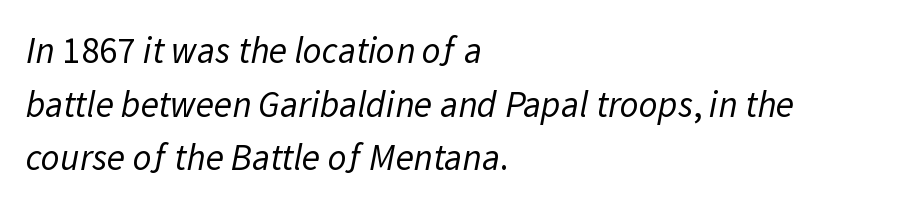
{"serif": "no", "bold": "no", "weight": "regular", "width": "normal", "stroke_contrast": "low", "x_height": "medium", "monospaced": "no", "underline": "no", "align": "left", "line_spacing": "normal", "line_spacing_ratio": 1.45, "letter_spacing": "normal", "letter_spacing_em": 0.0, "glyph_px": 37}
